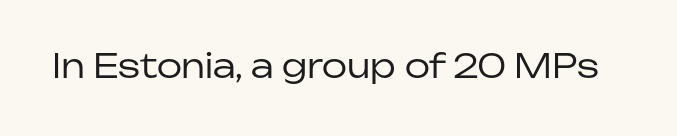
What stands out about the letter spacing? Nothing — it is the standard amount. Quick note: not italic, upright. Just letters on the line, the space beneath them empty. This is not heavy type; no bold has been used. Grotesque or geometric, the face here clearly has no serifs.
